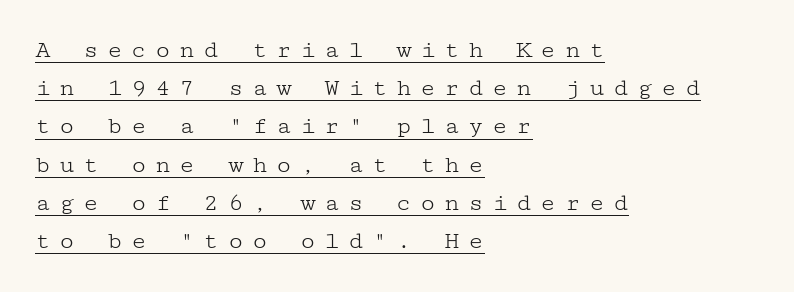
{"italic": "no", "bold": "no", "underline": "yes", "align": "left", "line_spacing": "normal", "line_spacing_ratio": 1.47, "letter_spacing": "wide", "letter_spacing_em": 0.32, "glyph_px": 26}
